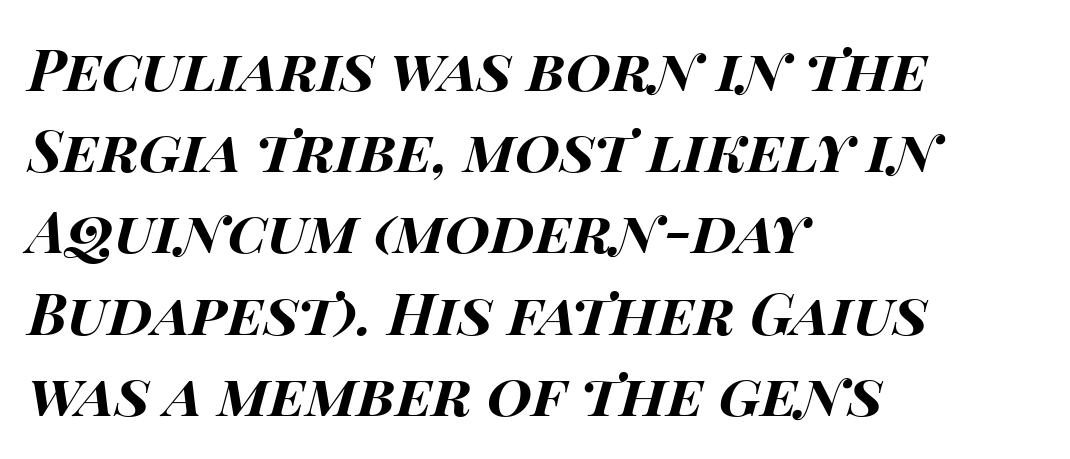
Each line starts at the same left margin while the right side varies. The font is running at its bold setting. Character widths vary here, with narrow letters taking less room than wide ones. Plain, unruled lines of type.
